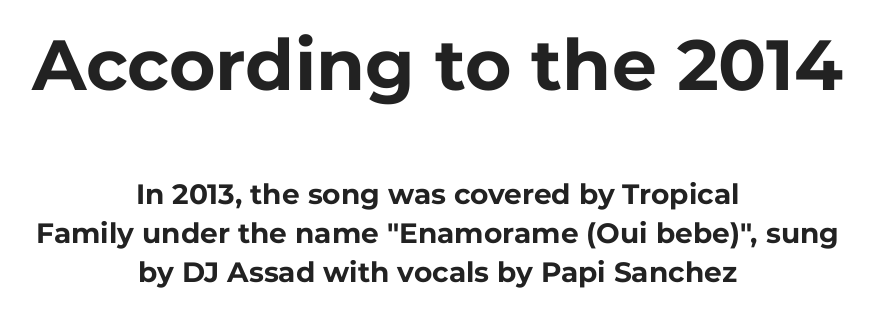
The image shows 71 px bold sans-serif type, upright; set centered, normal line spacing (1.39x), normal letter spacing, not underlined; the first (top) block is 2.54x larger; low stroke contrast and a medium x-height.
